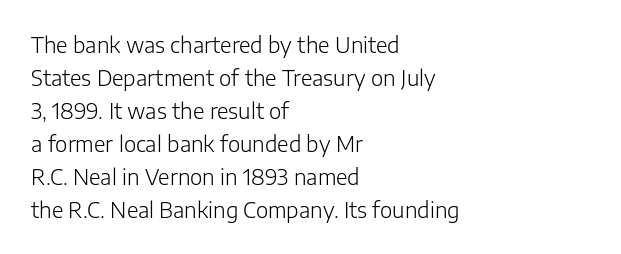
Q: Is the text bold? A: No.
Q: Is the text italic (slanted)? A: No, it is upright.
Q: Is the text underlined? A: No.
Q: How is the paragraph aligned? A: Left-aligned.
Q: Is the spacing between letters normal or unusually wide? A: Normal.
Q: Is the spacing between lines tight, normal or loose? A: Normal.
